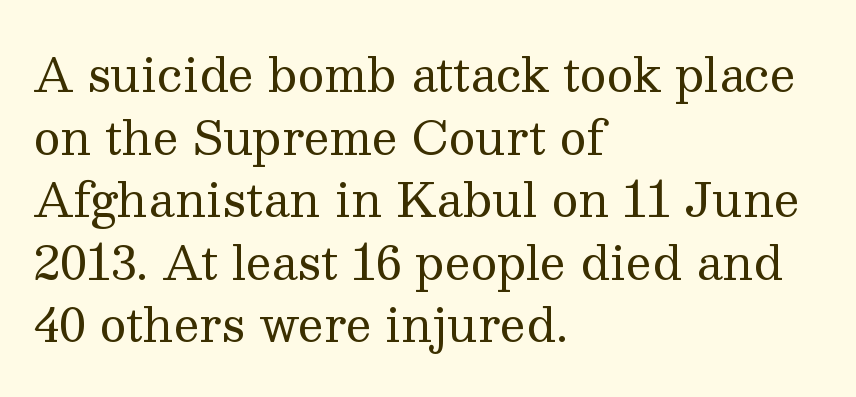
{"serif": "yes", "italic": "no", "bold": "no", "weight": "regular", "width": "normal", "stroke_contrast": "medium", "x_height": "medium", "monospaced": "no", "underline": "no", "align": "left", "line_spacing": "normal", "line_spacing_ratio": 1.36, "letter_spacing": "normal", "letter_spacing_em": 0.0, "glyph_px": 46}
